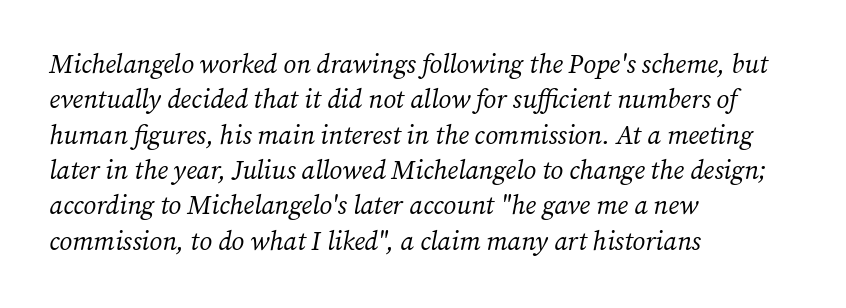
{"italic": "yes", "lean": "right", "slant_degrees": 12, "bold": "no", "underline": "no", "align": "left", "line_spacing": "normal", "line_spacing_ratio": 1.36, "letter_spacing": "normal", "letter_spacing_em": 0.0, "glyph_px": 26}
